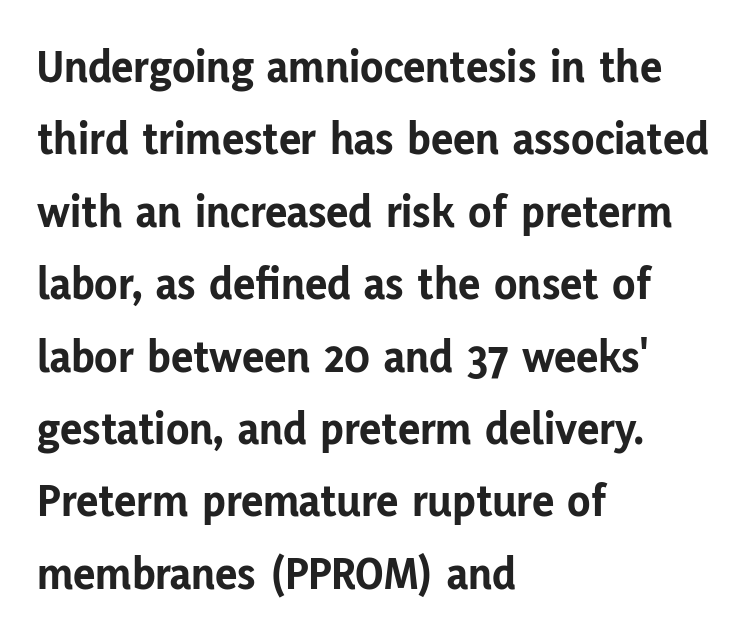
Every character sits straight up, as roman type does. Students, observe: this is what conventionally led text looks like. The type is set solid horizontally, with unmodified tracking. Is the block centered? No — it sits flush against the left margin. Check where the strokes stop: nothing finishes them off — pure sans. In terms of weight, the rendering is a true, heavy bold.
